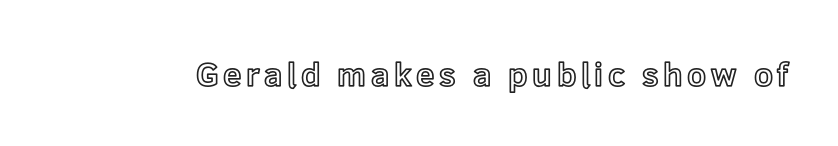
The image shows 33 px text type, upright; set not underlined; a medium x-height.
